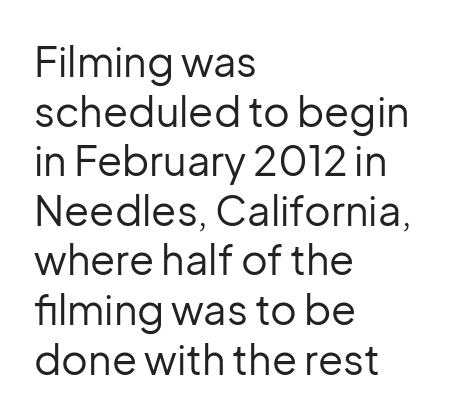
The image shows 41 px regular-weight sans-serif type, upright; set left-aligned, line spacing 1.21x, normal letter spacing, not underlined; low stroke contrast and a medium x-height.
